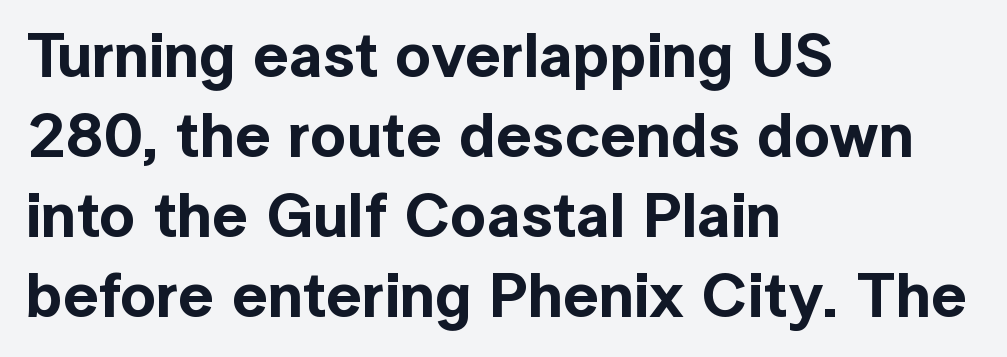
The specimen reads as upright at a glance. Font category for this specimen: sans-serif. Compared with a centered layout, this one pins lines to the left instead. The letters sit at their default tracking, neither squeezed nor spread. A typesetter would call this proportional, since set widths differ per character. Plain, unruled lines of type.
